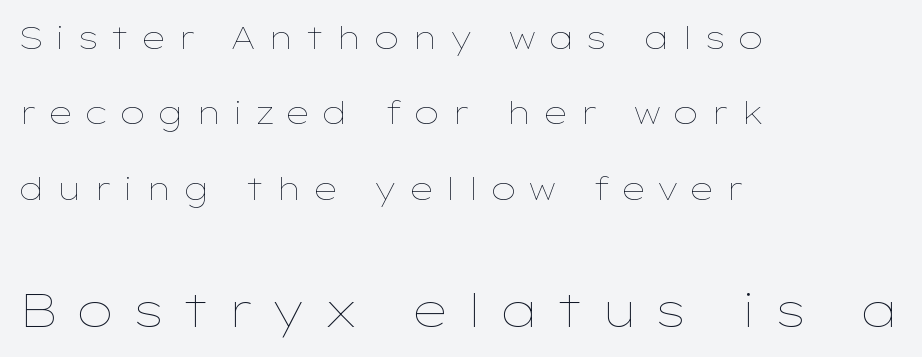
Q: Is the text bold? A: No.
Q: Is the text italic (slanted)? A: No, it is upright.
Q: Is the text underlined? A: No.
Q: How is the paragraph aligned? A: Left-aligned.
Q: Is the spacing between letters normal or unusually wide? A: Unusually wide.
Q: Is the spacing between lines tight, normal or loose? A: Loose.
Q: Which block of text is set in a larger size, the first (top) or the second (bottom)? A: The second (bottom) one.
Q: Width (condensed, normal, or wide)? A: Wide.
Q: Stroke contrast? A: Low.
Q: x-height? A: Medium.
Q: Monospaced? A: No.
